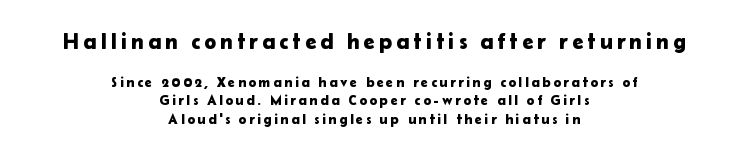
{"italic": "no", "underline": "no", "align": "center", "line_spacing": "normal", "line_spacing_ratio": 1.3, "larger_block": "first", "size_ratio": 1.57, "glyph_px": 22}
